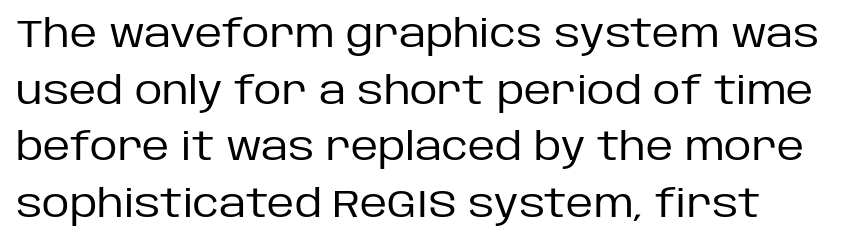
{"serif": "no", "italic": "no", "bold": "no", "weight": "regular", "width": "normal", "stroke_contrast": "low", "x_height": "large", "monospaced": "no", "underline": "no", "line_spacing": "normal", "line_spacing_ratio": 1.49, "letter_spacing": "normal", "letter_spacing_em": 0.0, "glyph_px": 38}
